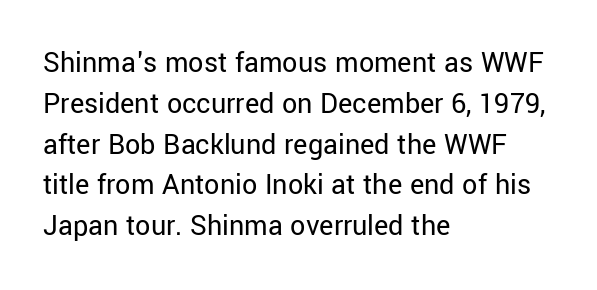
{"serif": "no", "italic": "no", "bold": "no", "weight": "regular", "width": "normal", "stroke_contrast": "low", "x_height": "medium", "monospaced": "no", "underline": "no", "align": "left", "line_spacing": "normal", "line_spacing_ratio": 1.36, "letter_spacing": "normal", "letter_spacing_em": 0.0, "glyph_px": 30}
